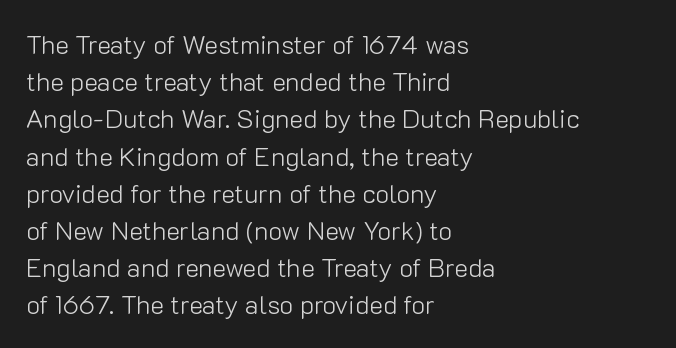
The image shows 26 px text type, upright; set left-aligned, normal line spacing (1.43x), normal letter spacing, not underlined.
